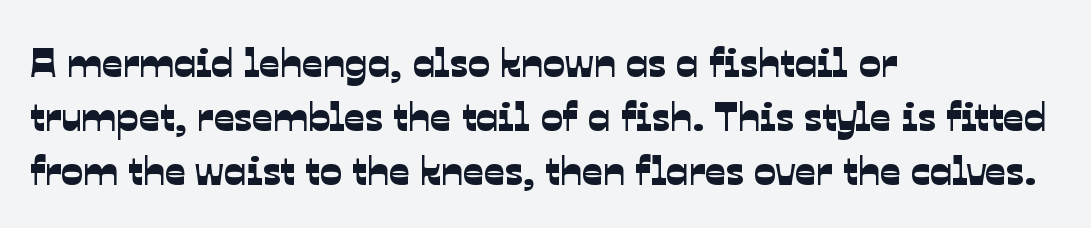
Q: Is the typeface a serif or a sans-serif typeface? A: Sans-serif.
Q: Is the text underlined? A: No.
Q: How is the paragraph aligned? A: Left-aligned.
Q: Is the spacing between letters normal or unusually wide? A: Normal.
Q: Is the spacing between lines tight, normal or loose? A: Normal.
Q: Width (condensed, normal, or wide)? A: Normal.
Q: Stroke contrast? A: Low.
Q: x-height? A: Medium.
Q: Monospaced? A: No.
